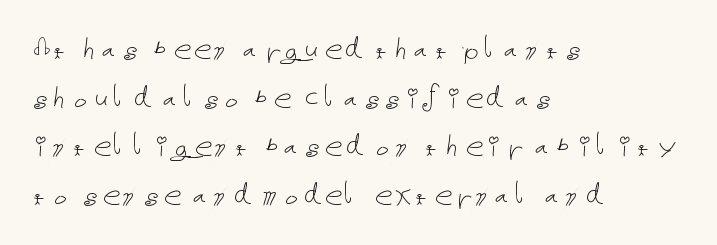
{"italic": "no", "bold": "no", "weight": "thin", "width": "normal", "stroke_contrast": "low", "x_height": "medium", "underline": "no", "align": "left", "line_spacing": "normal", "line_spacing_ratio": 1.35, "letter_spacing": "normal", "letter_spacing_em": 0.0, "glyph_px": 36}
